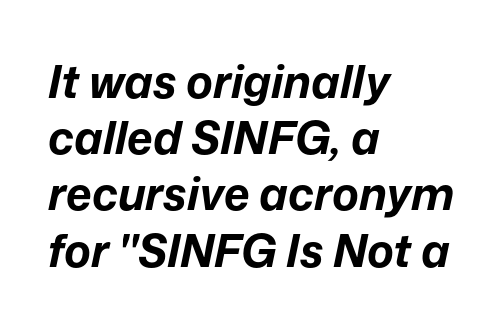
{"italic": "yes", "lean": "right", "slant_degrees": 12, "bold": "yes", "weight": "bold", "width": "normal", "stroke_contrast": "low", "x_height": "medium", "monospaced": "no", "underline": "no", "align": "left", "line_spacing": "normal", "line_spacing_ratio": 1.25, "letter_spacing": "normal", "letter_spacing_em": 0.0, "glyph_px": 45}
